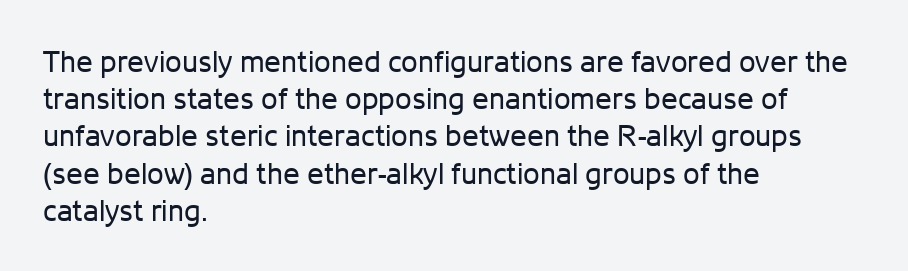
Q: Is the text bold? A: No.
Q: Is the text italic (slanted)? A: No, it is upright.
Q: Is the typeface a serif or a sans-serif typeface? A: Sans-serif.
Q: Is the text underlined? A: No.
Q: How is the paragraph aligned? A: Left-aligned.
Q: Is the spacing between letters normal or unusually wide? A: Normal.
Q: Width (condensed, normal, or wide)? A: Normal.
Q: Stroke contrast? A: Low.
Q: x-height? A: Medium.
Q: Monospaced? A: No.
